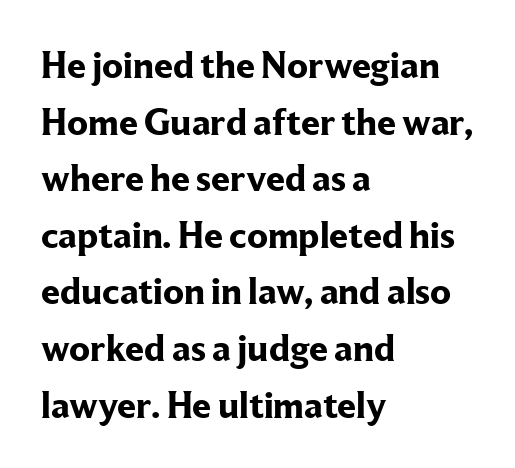
No italicization has been applied; the sample stays upright. The strip under each line holds only bare page. Heavy-handed strokes throughout: this text is bold. The letterforms sit shoulder to shoulder at normal distance.
